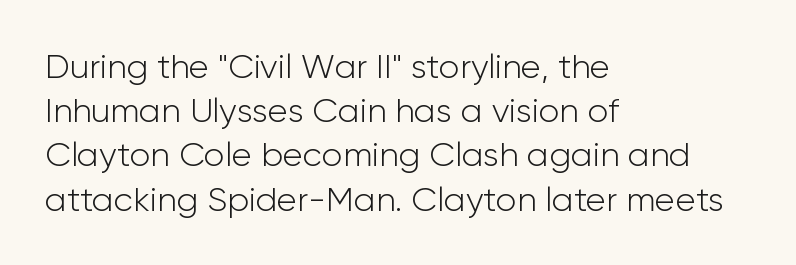
The image shows 34 px light sans-serif type, upright; set left-aligned, normal line spacing (1.3x), normal letter spacing, not underlined; low stroke contrast and a medium x-height.
